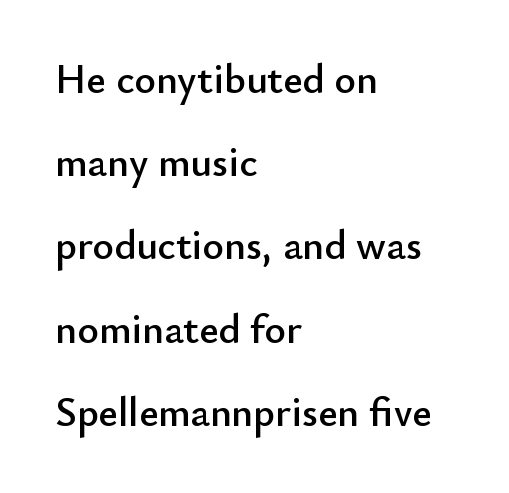
The image shows 41 px sans-serif type, upright; set left-aligned, loose line spacing (2.03x), normal letter spacing, not underlined; low stroke contrast and a small x-height.
